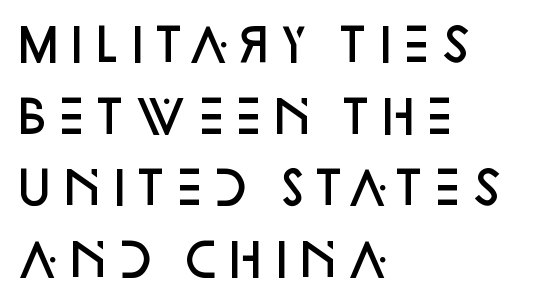
Q: Is the text bold? A: Semi-bold.
Q: Is the text italic (slanted)? A: No, it is upright.
Q: Is the typeface a serif or a sans-serif typeface? A: Sans-serif.
Q: Is the text underlined? A: No.
Q: How is the paragraph aligned? A: Left-aligned.
Q: Is the spacing between letters normal or unusually wide? A: Normal.
Q: Is the spacing between lines tight, normal or loose? A: Normal.
Q: Width (condensed, normal, or wide)? A: Normal.
Q: Stroke contrast? A: Low.
Q: x-height? A: Large.
Q: Monospaced? A: No.
